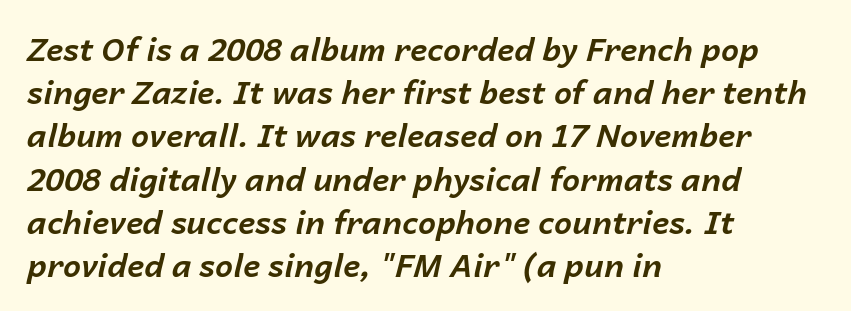
{"italic": "yes", "lean": "right", "slant_degrees": 14, "bold": "yes", "weight": "bold", "width": "normal", "stroke_contrast": "low", "x_height": "medium", "monospaced": "no", "underline": "no", "align": "left", "line_spacing": "normal", "line_spacing_ratio": 1.35, "letter_spacing": "normal", "letter_spacing_em": 0.0, "glyph_px": 32}
